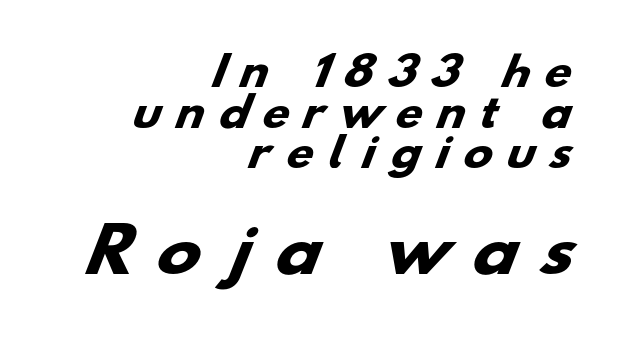
{"serif": "no", "bold": "yes", "weight": "heavy", "width": "wide", "stroke_contrast": "low", "x_height": "small", "monospaced": "no", "underline": "no", "align": "right", "line_spacing": "tight", "line_spacing_ratio": 1.04, "letter_spacing": "wide", "letter_spacing_em": 0.41, "larger_block": "second", "size_ratio": 1.51, "glyph_px": 59}
